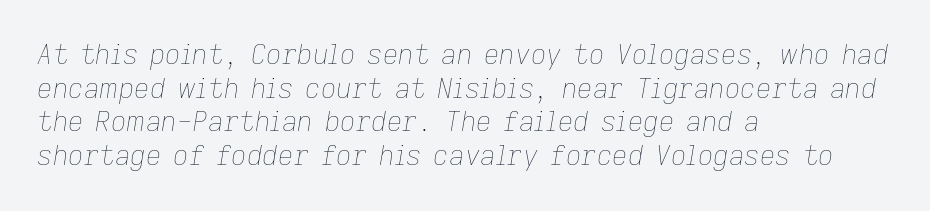
The image shows 27 px text type, italic (leaning right); set left-aligned, normal line spacing (1.25x), normal letter spacing, not underlined.
